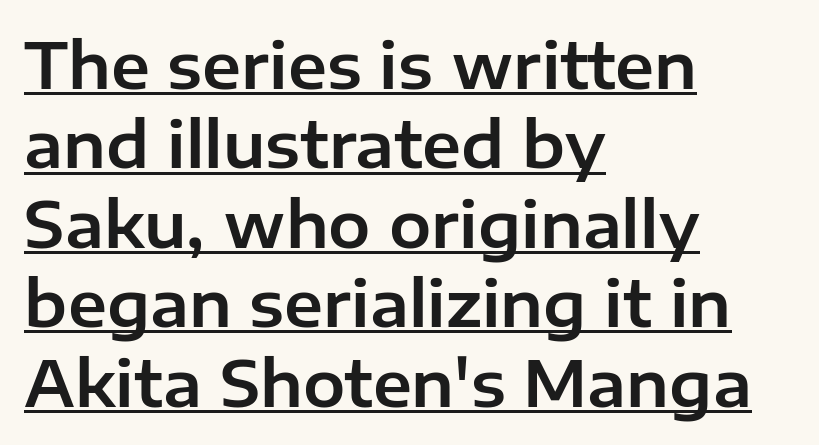
{"serif": "no", "italic": "no", "width": "normal", "stroke_contrast": "low", "x_height": "medium", "monospaced": "no", "underline": "yes", "align": "left", "line_spacing": "normal", "line_spacing_ratio": 1.26, "letter_spacing": "normal", "letter_spacing_em": 0.0, "glyph_px": 63}
